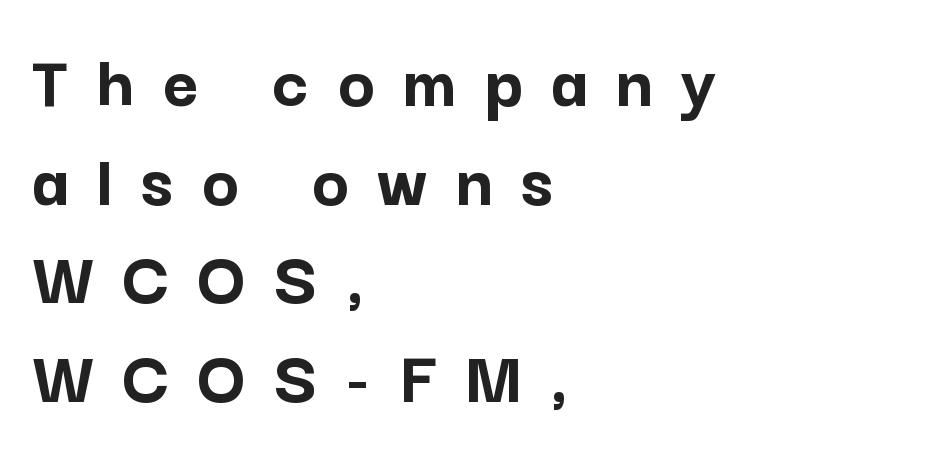
The image shows 77 px semibold sans-serif type, upright; set left-aligned, normal line spacing (1.28x), unusually wide letter spacing (+0.37 em), not underlined; low stroke contrast and a medium x-height.
